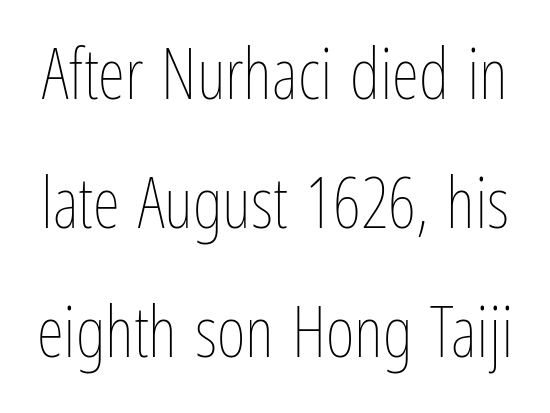
Q: Is the text bold? A: No.
Q: Is the text italic (slanted)? A: No, it is upright.
Q: Is the text underlined? A: No.
Q: Is the spacing between letters normal or unusually wide? A: Normal.
Q: Width (condensed, normal, or wide)? A: Condensed.
Q: Stroke contrast? A: Low.
Q: x-height? A: Medium.
Q: Monospaced? A: No.
